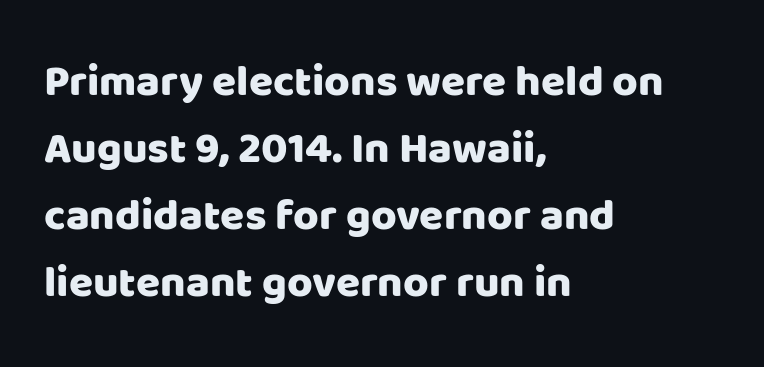
Q: Is the text italic (slanted)? A: No, it is upright.
Q: Is the typeface a serif or a sans-serif typeface? A: Sans-serif.
Q: Is the text underlined? A: No.
Q: How is the paragraph aligned? A: Left-aligned.
Q: Is the spacing between letters normal or unusually wide? A: Normal.
Q: Is the spacing between lines tight, normal or loose? A: Normal.
Q: Width (condensed, normal, or wide)? A: Normal.
Q: Stroke contrast? A: Low.
Q: x-height? A: Large.
Q: Monospaced? A: No.
